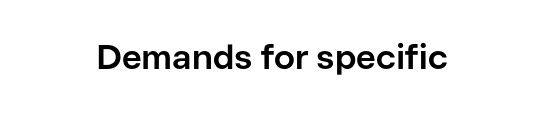
Every row of glyphs is offset so its center matches the block's center. A typesetter would call this proportional, since set widths differ per character. Nope, no serifs anywhere on these letters. The glyphs are unaccompanied by any horizontal stroke below them. The face used here has the dense, thick strokes of a bold. Caption: standard tracking, unaltered.
